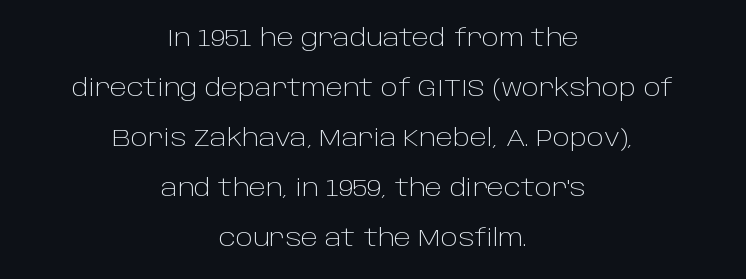
The image shows 23 px text type, upright; set centered, loose line spacing (2.17x), normal letter spacing, not underlined.
